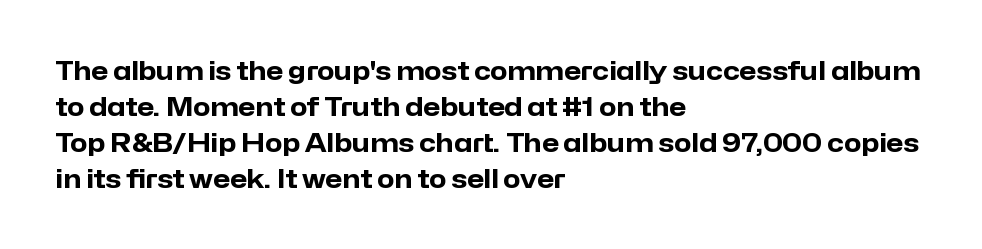
{"italic": "no", "bold": "yes", "underline": "no", "align": "left", "line_spacing": "normal", "line_spacing_ratio": 1.44, "letter_spacing": "normal", "letter_spacing_em": 0.0, "glyph_px": 25}
